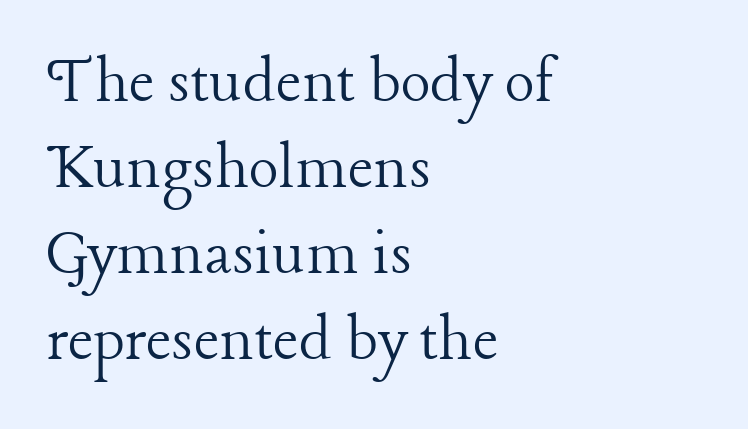
The image shows 70 px light serif type, upright; set left-aligned, line spacing 1.23x, normal letter spacing, not underlined; low stroke contrast and a medium x-height.
